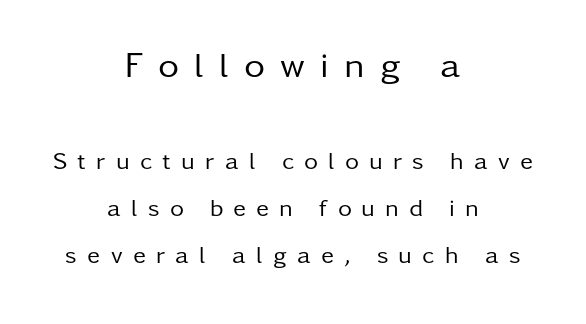
A student would call this center alignment; a typographer would say set centered. Spacing verdict: proportional, widths tailored to each character. Type style note: lacks serifs. The strokes are not fattened; the text isn't bold.
